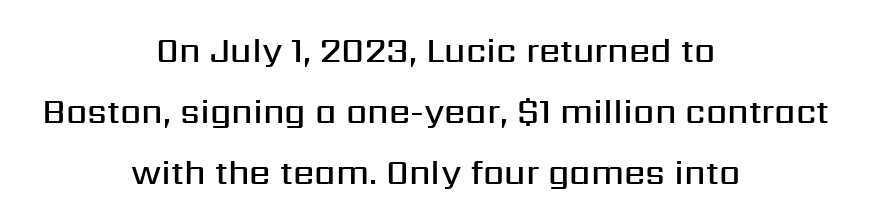
{"serif": "no", "italic": "no", "bold": "semi", "weight": "semibold", "width": "normal", "stroke_contrast": "medium", "x_height": "medium", "monospaced": "no", "underline": "no", "align": "center", "line_spacing_ratio": 1.79, "letter_spacing": "normal", "letter_spacing_em": 0.0, "glyph_px": 34}
